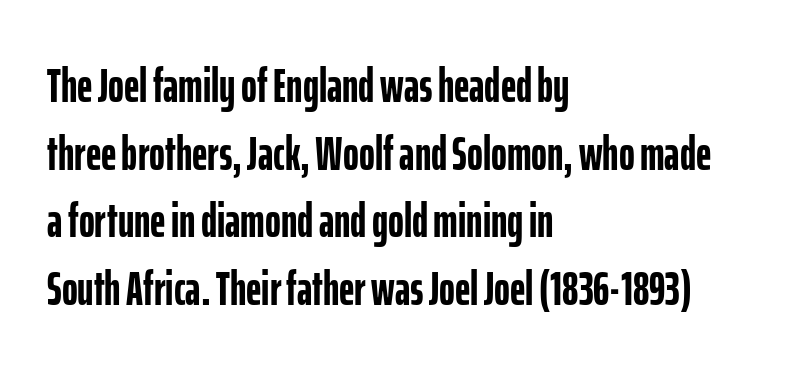
The rendering anchors every line to the left-hand side. Think of a printed novel: that variable character pitch is what you see here. Weight check: bold — yes, fully. Style check: upright.
